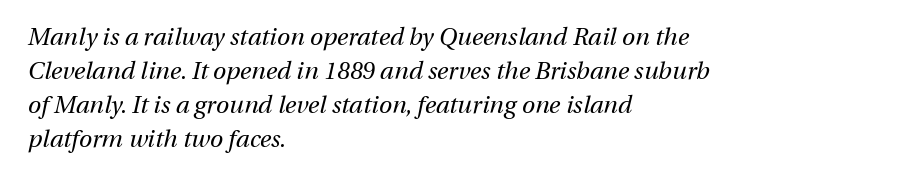
{"italic": "yes", "lean": "right", "slant_degrees": 13, "bold": "no", "underline": "no", "align": "left", "line_spacing": "normal", "line_spacing_ratio": 1.42, "letter_spacing": "normal", "letter_spacing_em": 0.0, "glyph_px": 24}
